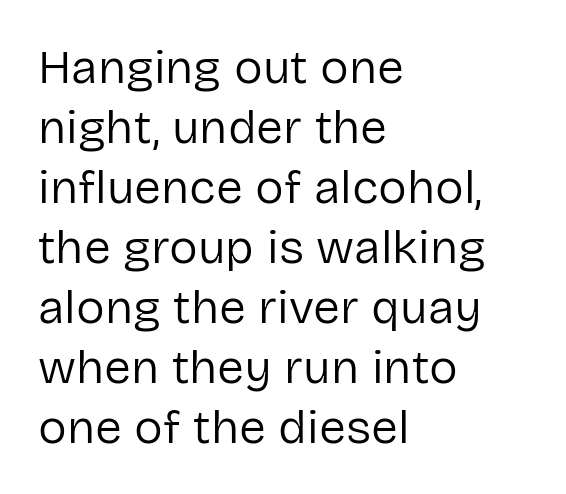
Q: Is the text bold? A: No.
Q: Is the text italic (slanted)? A: No, it is upright.
Q: Is the typeface a serif or a sans-serif typeface? A: Sans-serif.
Q: Is the text underlined? A: No.
Q: How is the paragraph aligned? A: Left-aligned.
Q: Is the spacing between letters normal or unusually wide? A: Normal.
Q: Is the spacing between lines tight, normal or loose? A: Normal.
Q: Width (condensed, normal, or wide)? A: Normal.
Q: Stroke contrast? A: Low.
Q: x-height? A: Medium.
Q: Monospaced? A: No.
